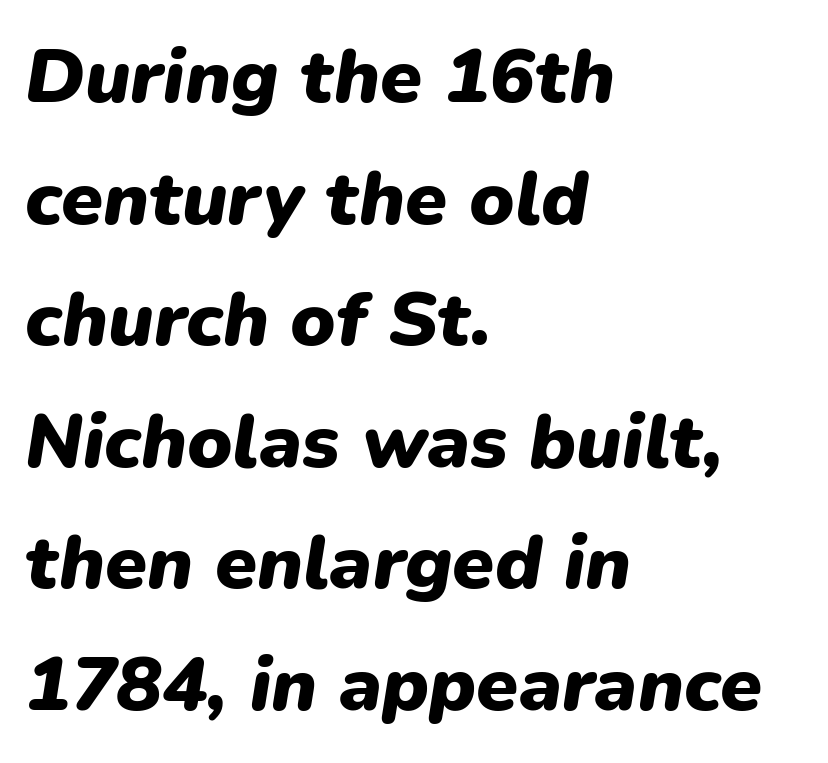
The image shows 76 px heavy type, italic (leaning right); set left-aligned, normal line spacing (1.6x), normal letter spacing, not underlined; low stroke contrast and a medium x-height.
